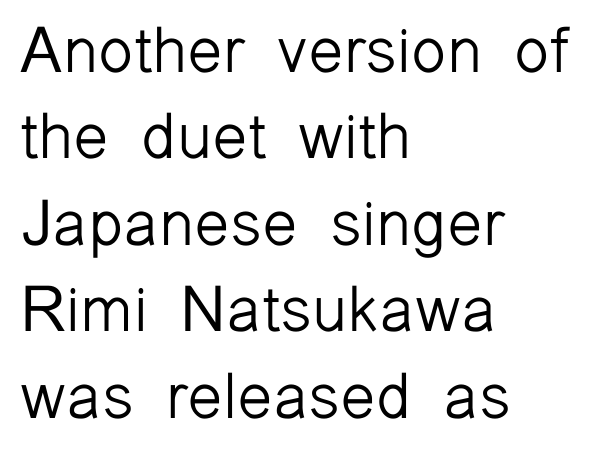
A normal amount of white space separates one row of letters from the next. Each letter keeps its own natural width here, so spacing adapts to shape. In terms of posture, this sample is upright. Note: no serifs on the glyphs. Compared with a centered layout, this one pins lines to the left instead.
